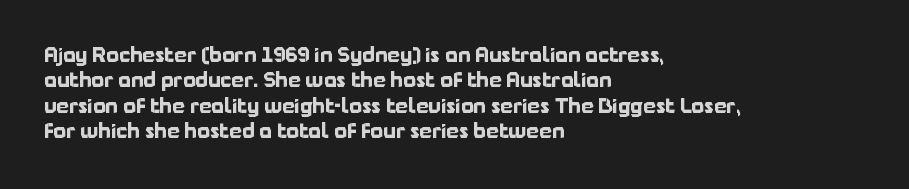
Q: Is the text bold? A: Yes.
Q: Is the text italic (slanted)? A: No, it is upright.
Q: Is the text underlined? A: No.
Q: How is the paragraph aligned? A: Left-aligned.
Q: Is the spacing between letters normal or unusually wide? A: Normal.
Q: Is the spacing between lines tight, normal or loose? A: Normal.
